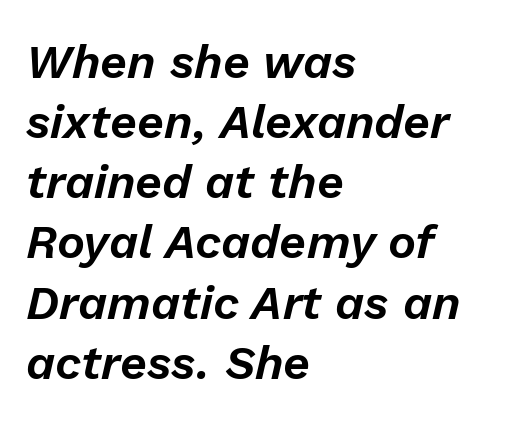
Note the varied advance widths — an 'i' is clearly narrower than an 'm'. Letters rest on an invisible, unmarked baseline. Teacher's note: observe the even left margin — that is flush-left alignment. In terms of leading, this rendering sits right in the middle. The text carries the slant typical of an italic or oblique font.
